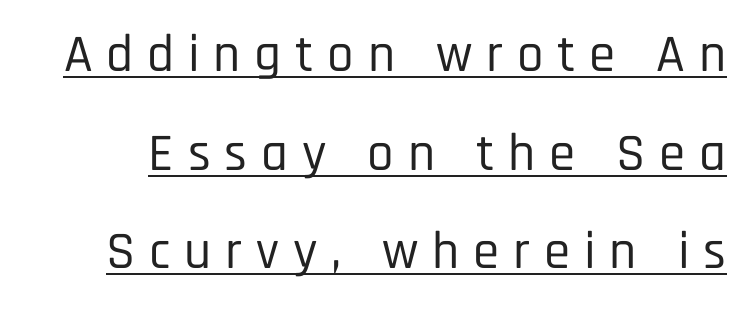
{"serif": "no", "italic": "no", "width": "condensed", "stroke_contrast": "low", "x_height": "large", "monospaced": "no", "underline": "yes", "line_spacing_ratio": 1.86, "letter_spacing": "wide", "letter_spacing_em": 0.26, "glyph_px": 53}
